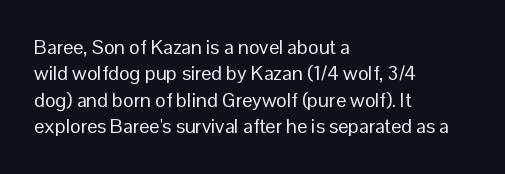
Q: Is the text bold? A: No.
Q: Is the text italic (slanted)? A: No, it is upright.
Q: Is the text underlined? A: No.
Q: How is the paragraph aligned? A: Left-aligned.
Q: Is the spacing between letters normal or unusually wide? A: Normal.
Q: Is the spacing between lines tight, normal or loose? A: Normal.
